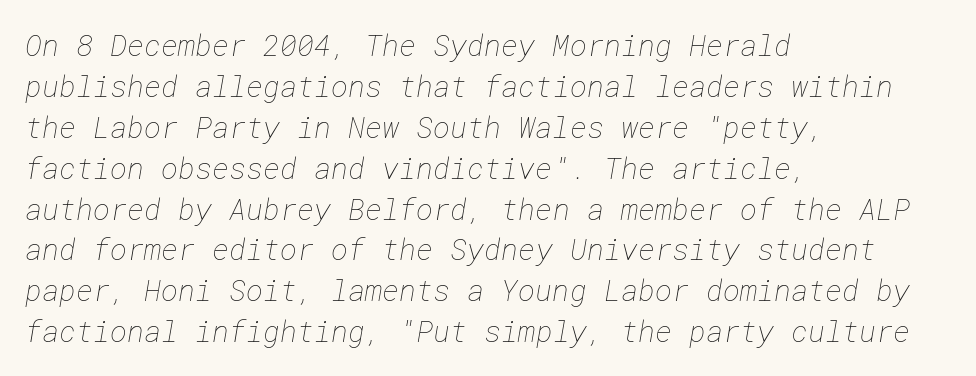
The letterforms sit at book weight or below. Left-aligned paragraph, ragged on the right. Glance below the letters and you will spot only blank space. A typesetter would call this leading conventional body-copy spacing. Spacing between characters is what you'd get straight out of the box.
